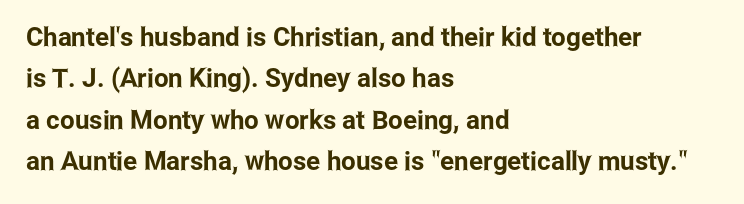
Honestly, there is no underline to notice here at all. Nothing unusual about the tracking: characters are spaced as the font intends. These lines stack with their left ends in a neat column. Posture: vertical. Normally led — the rows are evenly, conventionally spaced.
